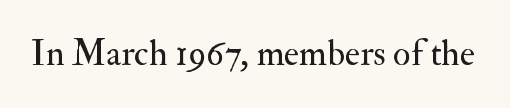
Q: Is the text bold? A: No.
Q: Is the text italic (slanted)? A: No, it is upright.
Q: Is the typeface a serif or a sans-serif typeface? A: Serif.
Q: Is the text underlined? A: No.
Q: Is the spacing between letters normal or unusually wide? A: Normal.
Q: Width (condensed, normal, or wide)? A: Normal.
Q: Stroke contrast? A: Medium.
Q: x-height? A: Small.
Q: Monospaced? A: No.
